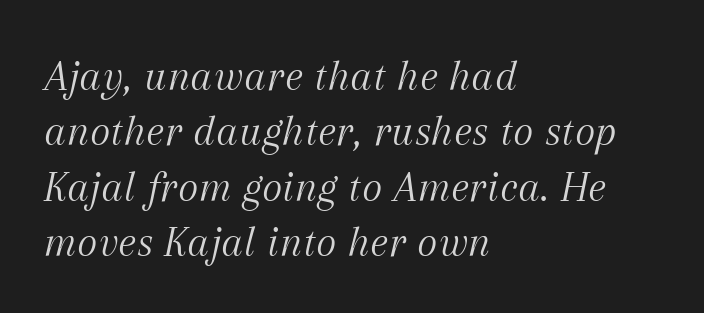
These lines sit exactly where default settings would place them. The face used here is proportionally spaced, like ordinary book or web type. No extra tracking has been applied to these lines. The letters are slanted; this is an italic face.
